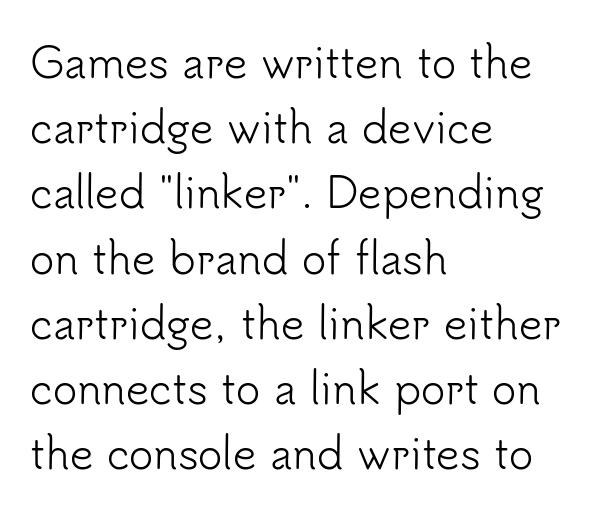
The image shows 41 px light sans-serif type, upright; set left-aligned, normal line spacing (1.59x), normal letter spacing, not underlined; low stroke contrast and a small x-height.
